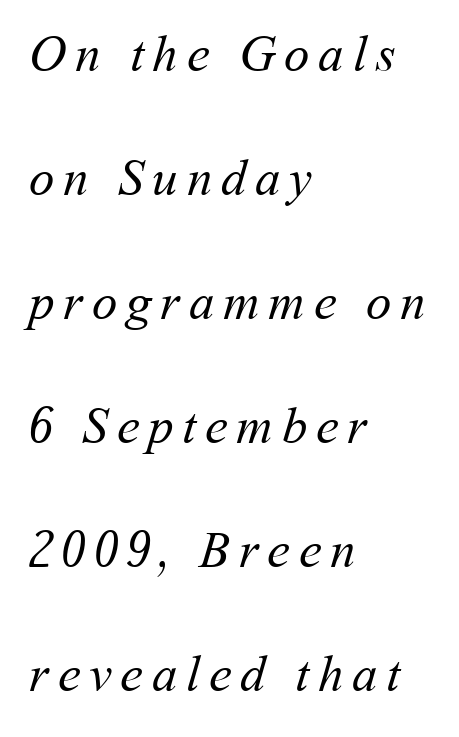
{"bold": "no", "weight": "regular", "width": "normal", "stroke_contrast": "medium", "x_height": "medium", "monospaced": "no", "underline": "no", "align": "left", "line_spacing": "loose", "line_spacing_ratio": 2.43, "glyph_px": 51}
